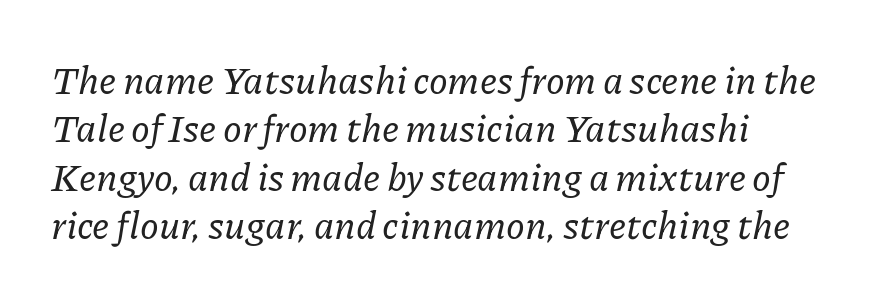
Q: Is the text italic (slanted)? A: Yes, it leans right by about 11 degrees.
Q: Is the typeface a serif or a sans-serif typeface? A: Serif.
Q: Is the text underlined? A: No.
Q: How is the paragraph aligned? A: Left-aligned.
Q: Is the spacing between letters normal or unusually wide? A: Normal.
Q: Is the spacing between lines tight, normal or loose? A: Normal.
Q: Width (condensed, normal, or wide)? A: Normal.
Q: Stroke contrast? A: Low.
Q: x-height? A: Medium.
Q: Monospaced? A: No.
